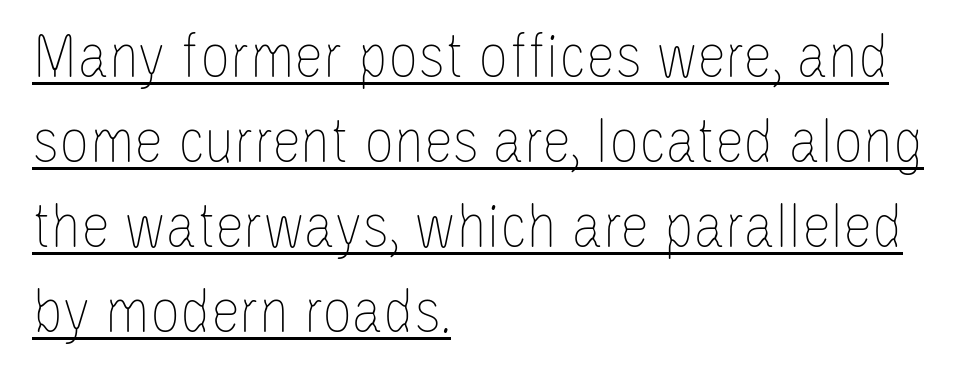
The horizontal fit of the characters is conventional and even. Weight class: somewhere from thin through regular. The sample's only ornament is a line tracing under the words. The lines in this sample share a left origin and differ only in where they stop. Rendered with straight, roman letterforms. A normal amount of white space separates one row of letters from the next.
